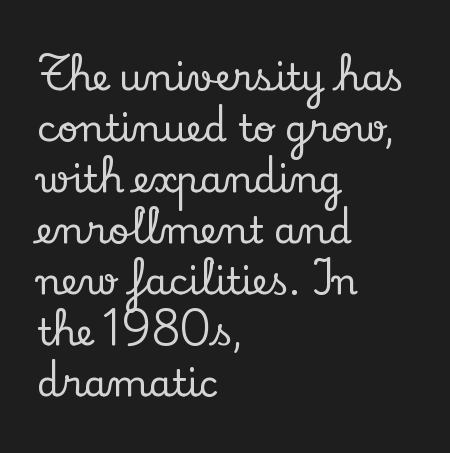
The image shows 37 px serif type, upright; set left-aligned, normal line spacing (1.38x), normal letter spacing, not underlined; low stroke contrast and a small x-height.
